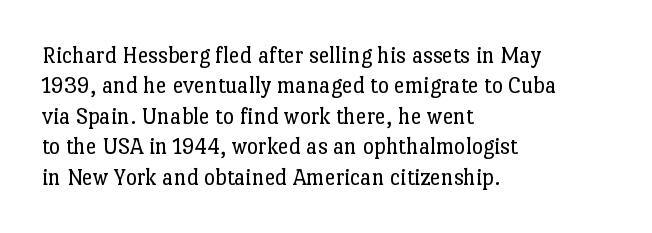
Q: Is the text bold? A: No.
Q: Is the text italic (slanted)? A: No, it is upright.
Q: Is the text underlined? A: No.
Q: How is the paragraph aligned? A: Left-aligned.
Q: Is the spacing between letters normal or unusually wide? A: Normal.
Q: Is the spacing between lines tight, normal or loose? A: Normal.
